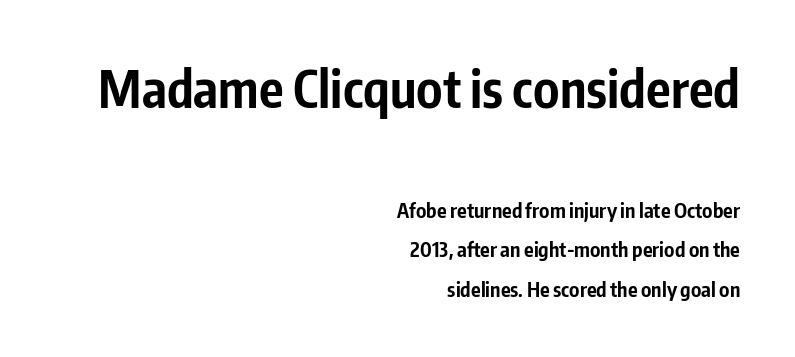
Pretty heavy lettering here — definitely bold. This is sans-serif lettering, the kind often seen on screens and signage. Vertically, the passage feels expansive, rows floating well apart. All the whitespace from short lines collects on the left. Size hierarchy here favors the leading block over the trailing one. The rendering uses natural spacing where letterforms have individual widths.
